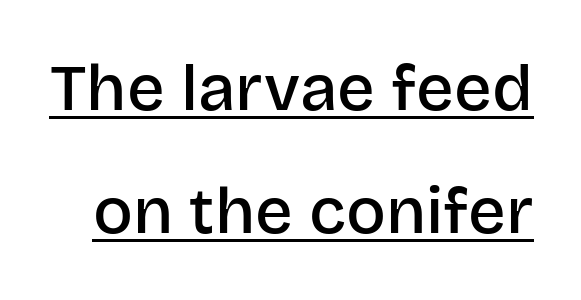
You can tell from the bare stems that sans-serif type was used. Characters follow at the spacing the type designer built in. If you drew a line through each stem, it would be perfectly vertical. Proportional: the letters do not fall into vertical columns.
